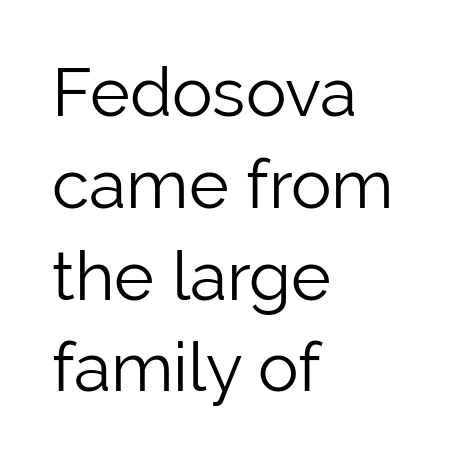
Observe the absence of serifs on each vertical stroke in this sample. Each letter keeps its own natural width here, so spacing adapts to shape. What's the leading like? Ordinary, nothing unusual. This sample uses an upright cut, with every glyph sitting square on the baseline. Where is the straight margin? On the left. The typeface has the unassuming heft of standard copy or less.
